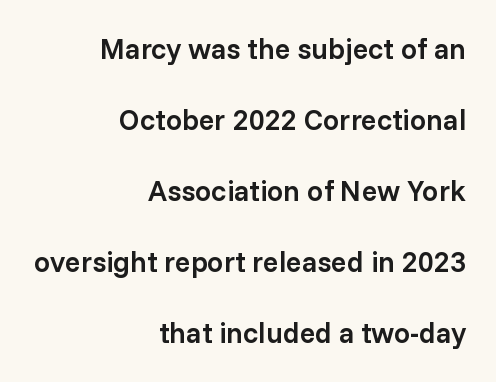
Q: Is the text bold? A: Semi-bold.
Q: Is the text italic (slanted)? A: No, it is upright.
Q: Is the typeface a serif or a sans-serif typeface? A: Sans-serif.
Q: Is the text underlined? A: No.
Q: How is the paragraph aligned? A: Right-aligned.
Q: Is the spacing between letters normal or unusually wide? A: Normal.
Q: Is the spacing between lines tight, normal or loose? A: Loose.
Q: Width (condensed, normal, or wide)? A: Normal.
Q: Stroke contrast? A: Low.
Q: x-height? A: Medium.
Q: Monospaced? A: No.
